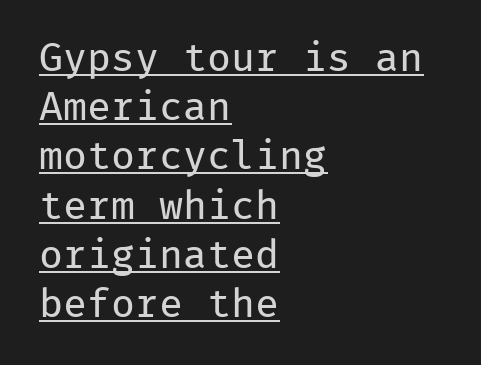
Q: Is the text bold? A: No.
Q: Is the text italic (slanted)? A: No, it is upright.
Q: Is the typeface a serif or a sans-serif typeface? A: Sans-serif.
Q: Is the text underlined? A: Yes.
Q: How is the paragraph aligned? A: Left-aligned.
Q: Is the spacing between letters normal or unusually wide? A: Normal.
Q: Width (condensed, normal, or wide)? A: Normal.
Q: Stroke contrast? A: Low.
Q: x-height? A: Medium.
Q: Monospaced? A: Yes.
